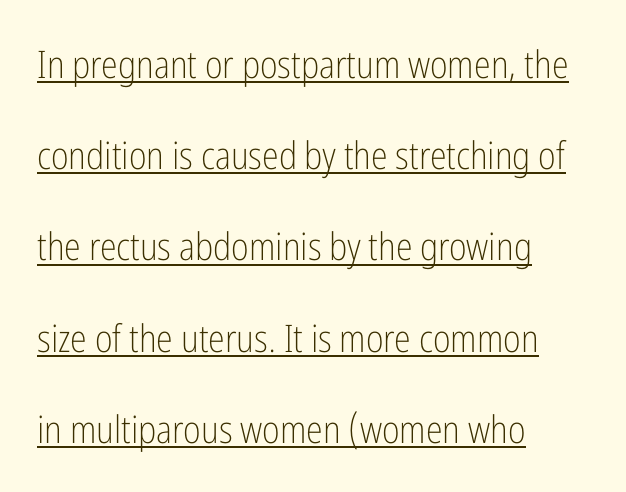
Q: Is the text bold? A: No.
Q: Is the text italic (slanted)? A: No, it is upright.
Q: Is the typeface a serif or a sans-serif typeface? A: Sans-serif.
Q: Is the text underlined? A: Yes.
Q: How is the paragraph aligned? A: Left-aligned.
Q: Is the spacing between letters normal or unusually wide? A: Normal.
Q: Is the spacing between lines tight, normal or loose? A: Loose.
Q: Width (condensed, normal, or wide)? A: Condensed.
Q: Stroke contrast? A: Low.
Q: x-height? A: Medium.
Q: Monospaced? A: No.
